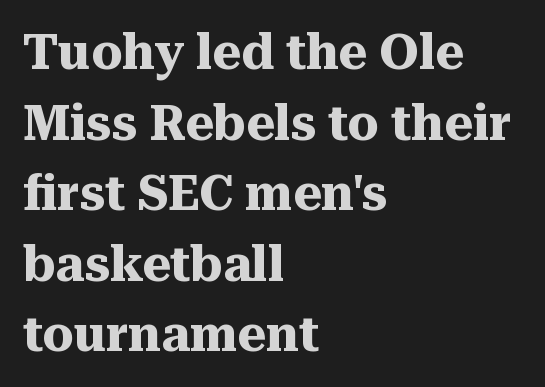
The image shows 49 px heavy serif type, upright; set left-aligned, normal line spacing (1.44x), normal letter spacing, not underlined; medium stroke contrast and a medium x-height.
